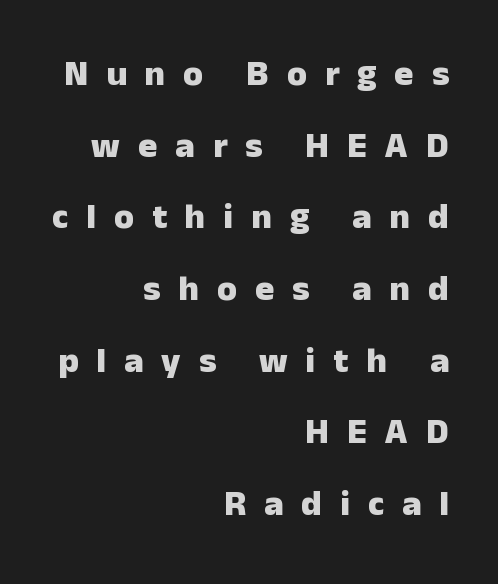
{"serif": "no", "italic": "no", "bold": "yes", "weight": "heavy", "width": "normal", "stroke_contrast": "low", "x_height": "medium", "monospaced": "no", "underline": "no", "align": "right", "line_spacing": "loose", "line_spacing_ratio": 1.99, "letter_spacing": "wide", "letter_spacing_em": 0.5, "glyph_px": 36}
